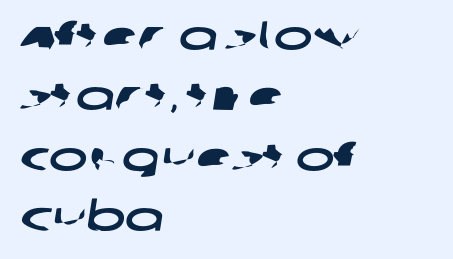
Q: Is the typeface a serif or a sans-serif typeface? A: Sans-serif.
Q: Is the text underlined? A: No.
Q: How is the paragraph aligned? A: Left-aligned.
Q: Is the spacing between letters normal or unusually wide? A: Normal.
Q: Is the spacing between lines tight, normal or loose? A: Normal.
Q: Width (condensed, normal, or wide)? A: Wide.
Q: Stroke contrast? A: Low.
Q: x-height? A: Large.
Q: Monospaced? A: No.
